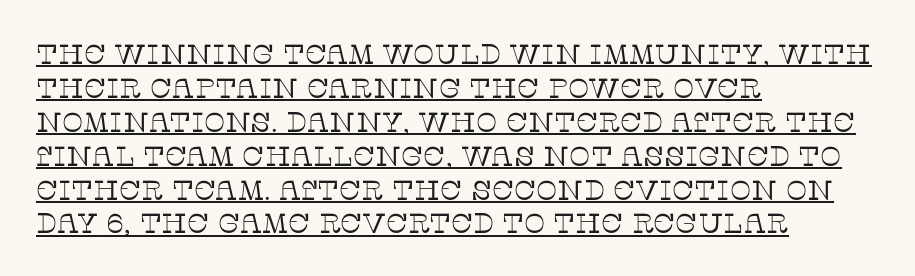
{"serif": "yes", "italic": "no", "bold": "no", "weight": "thin", "width": "normal", "stroke_contrast": "low", "x_height": "large", "monospaced": "no", "underline": "yes", "align": "left", "line_spacing_ratio": 1.21, "letter_spacing": "normal", "letter_spacing_em": 0.0, "glyph_px": 28}
